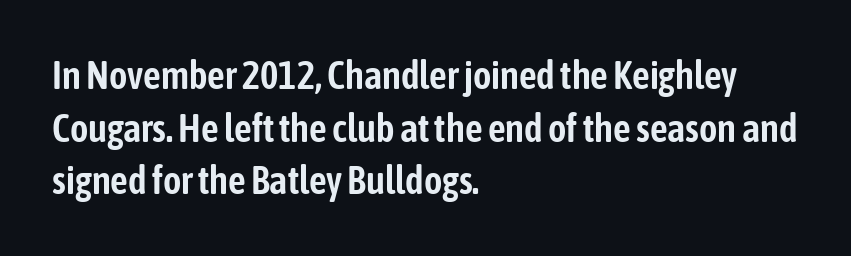
Short and long lines alike share a common starting point at left. The gaps between neighbouring characters are ordinary and unremarkable. A sans-serif font was chosen for this passage. Honestly, there is no underline to notice here at all. Varying glyph widths throughout — classic text-font behaviour. Whoever set this chose a conventional vertical rhythm.
